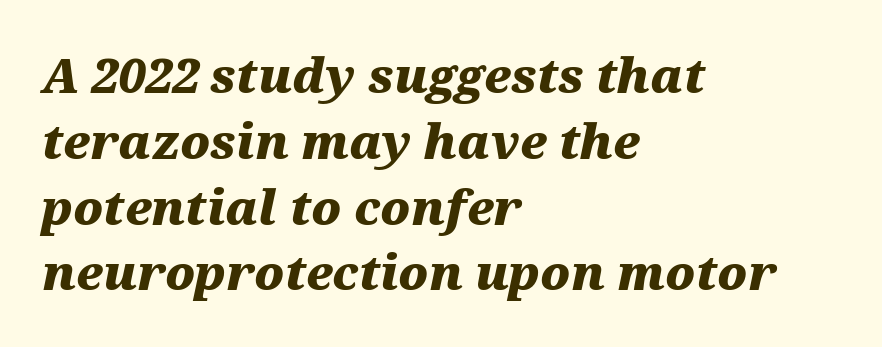
The image shows 47 px heavy, wide type, italic (leaning right); set left-aligned, normal line spacing (1.4x), normal letter spacing, not underlined; medium stroke contrast and a medium x-height.
